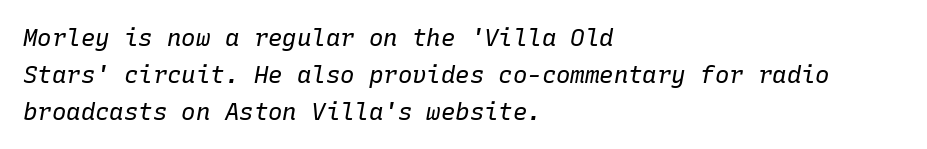
The image shows 24 px text type, italic (leaning right); set left-aligned, normal line spacing (1.54x), normal letter spacing, not underlined.
